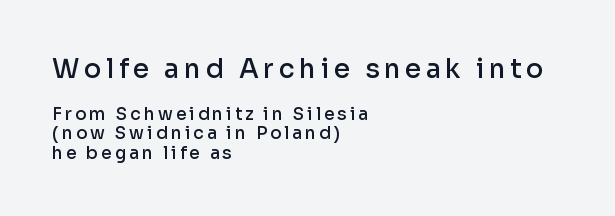
{"italic": "no", "bold": "semi", "underline": "no", "align": "left", "line_spacing": "tight", "line_spacing_ratio": 1.15, "larger_block": "first", "size_ratio": 1.53, "glyph_px": 26}
